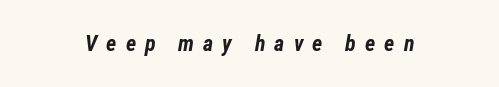
The image shows 22 px bold type, italic (leaning right); set centered, unusually wide letter spacing (+0.41 em), not underlined.
